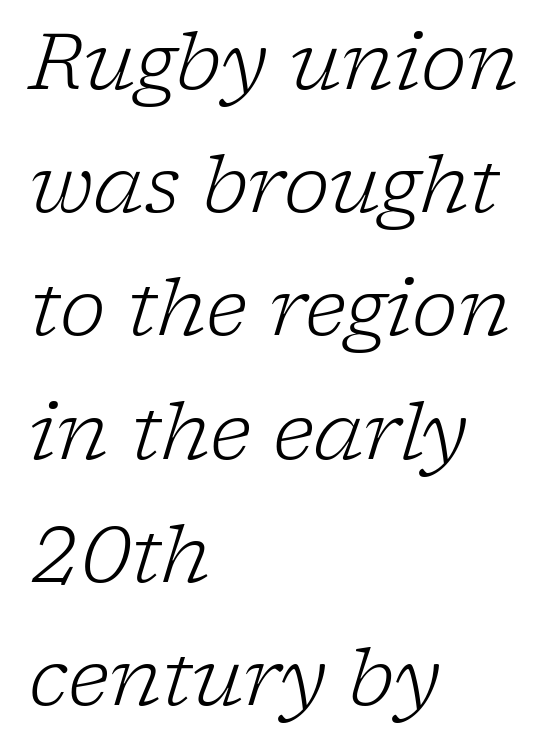
Here the glyphs are tracked normally, forming tight word shapes. A typesetter would call this leading conventional body-copy spacing. The passage shown is not underscored anywhere. Line starts are locked; line ends wander.
